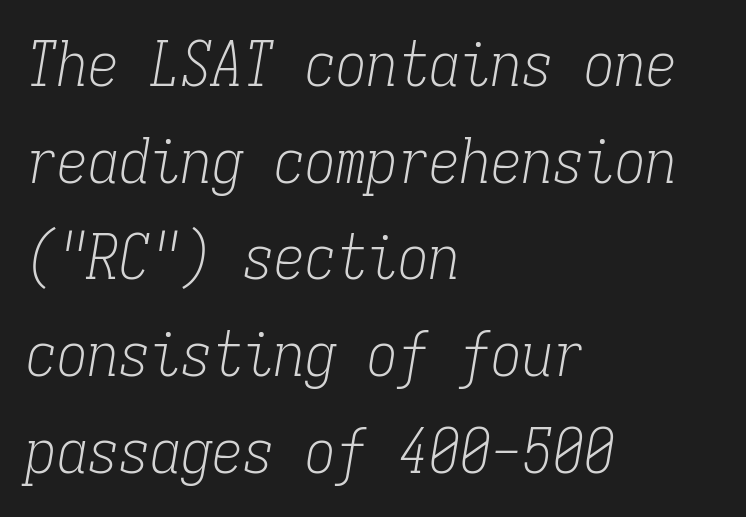
Q: Is the text bold? A: No.
Q: Is the text italic (slanted)? A: Yes, it leans right by about 9 degrees.
Q: Is the typeface a serif or a sans-serif typeface? A: Serif.
Q: Is the text underlined? A: No.
Q: How is the paragraph aligned? A: Left-aligned.
Q: Is the spacing between letters normal or unusually wide? A: Normal.
Q: Is the spacing between lines tight, normal or loose? A: Normal.
Q: Width (condensed, normal, or wide)? A: Condensed.
Q: Stroke contrast? A: Low.
Q: x-height? A: Medium.
Q: Monospaced? A: Yes.
